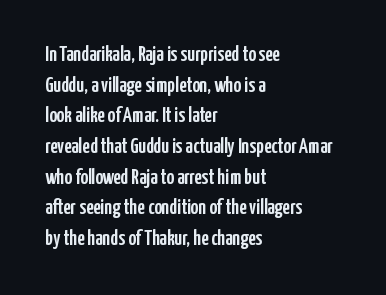
The image shows 21 px text type, upright; set left-aligned, normal line spacing (1.46x), normal letter spacing, not underlined.
